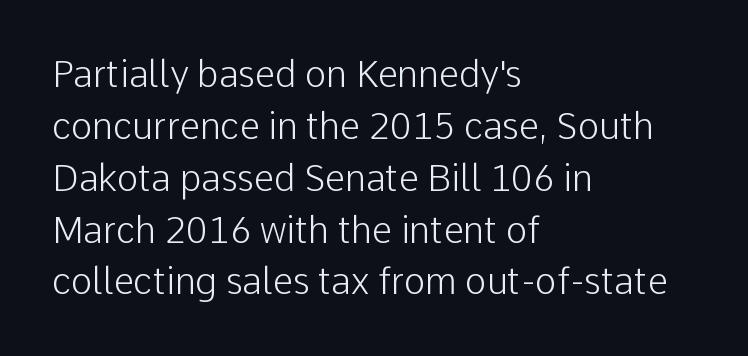
Compared with typical paragraphs, the rows here are spaced about the same. Think standard paragraph weight, or any step lighter than that. The rendering keeps characters at their native spacing. The paragraph shown leans on its left margin.
